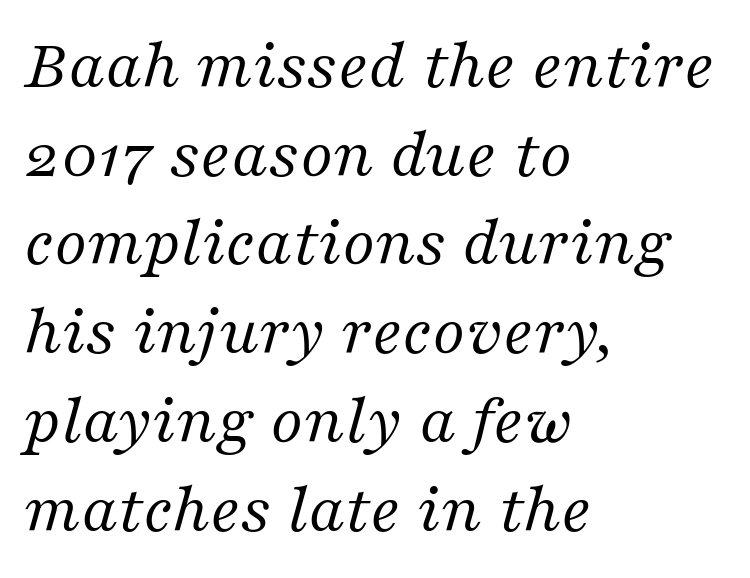
The string is rendered with underlining switched off. The letterforms sit shoulder to shoulder at normal distance. Are there feet on the stems? There are — it's a serif. Each new line begins a customary step beneath the previous one. The rag falls on the right side of this text block.
